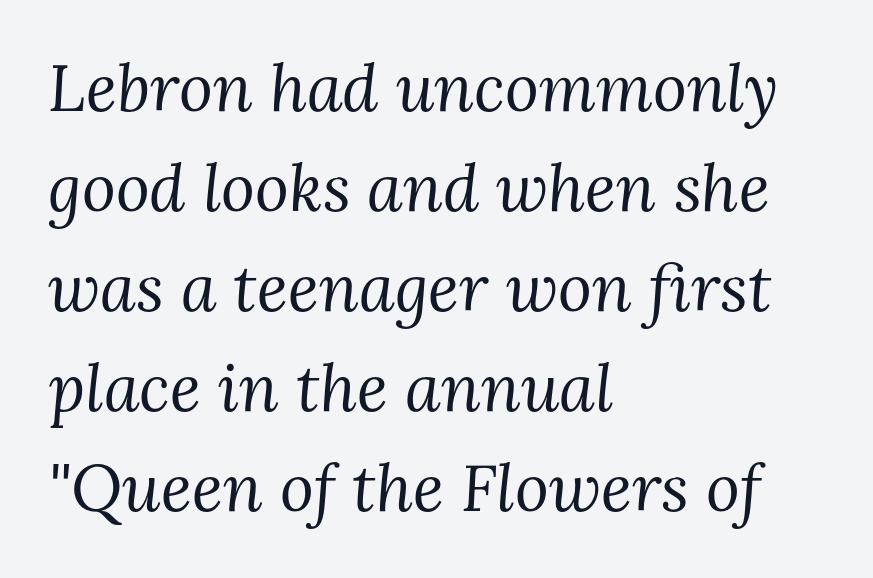
Q: Is the text bold? A: No.
Q: Is the text italic (slanted)? A: Yes, it leans right by about 3 degrees.
Q: Is the typeface a serif or a sans-serif typeface? A: Serif.
Q: Is the text underlined? A: No.
Q: How is the paragraph aligned? A: Left-aligned.
Q: Is the spacing between letters normal or unusually wide? A: Normal.
Q: Is the spacing between lines tight, normal or loose? A: Normal.
Q: Width (condensed, normal, or wide)? A: Normal.
Q: Stroke contrast? A: Medium.
Q: x-height? A: Medium.
Q: Monospaced? A: No.
